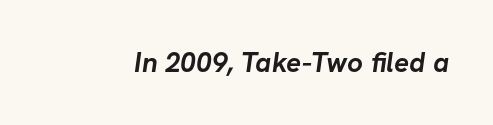
The image shows 28 px semibold sans-serif type; set normal letter spacing, not underlined; low stroke contrast and a medium x-height.
